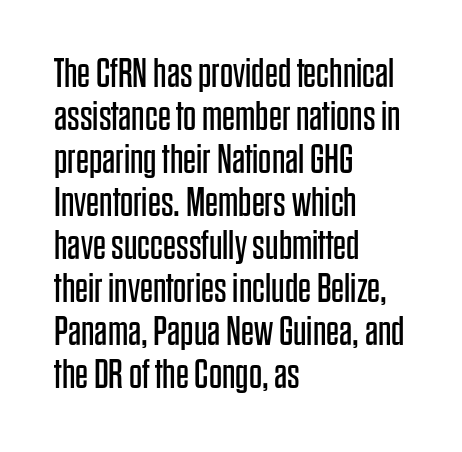
The image shows 41 px regular-weight, condensed sans-serif type, upright; set left-aligned, tight line spacing (1.05x), normal letter spacing, not underlined; low stroke contrast and a large x-height.
